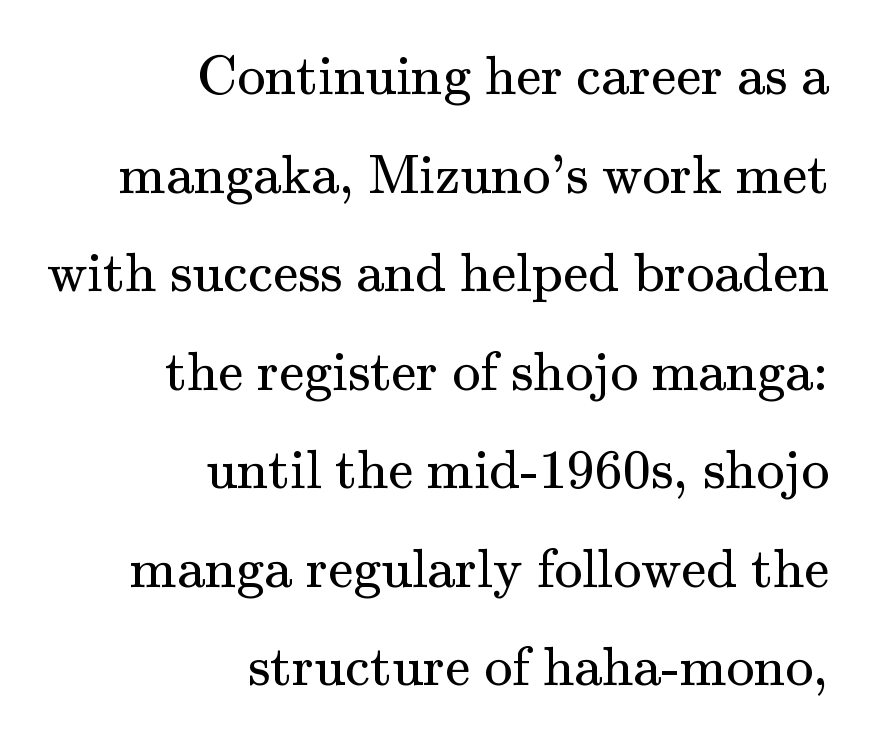
The image shows 56 px regular-weight serif type, upright; set right-aligned, line spacing 1.76x, normal letter spacing, not underlined; medium stroke contrast and a small x-height.
